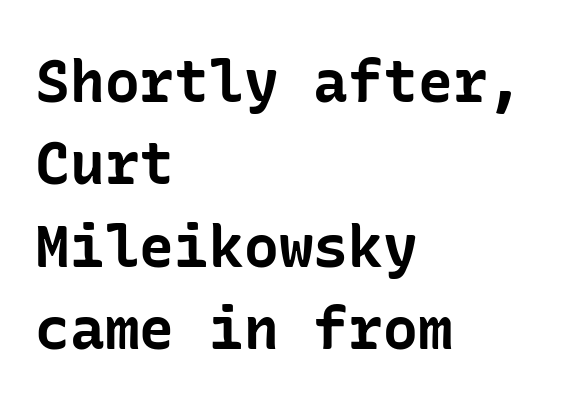
Look at the bottom of the vertical strokes: they stop flat, with no serifs. The face used here is rendered with its standard letterfit. Notice how thick the strokes are: this is what a full bold looks like. Do the letters lean? They stand straight.
